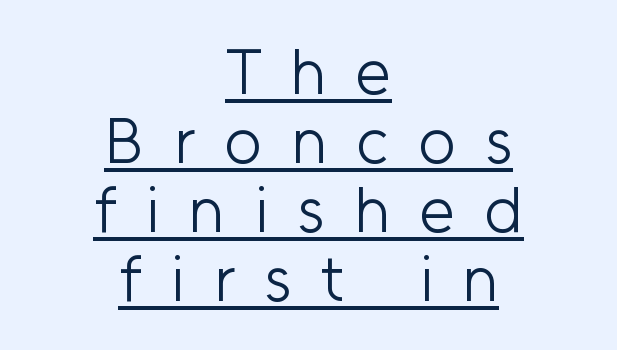
{"serif": "no", "italic": "no", "bold": "no", "weight": "light", "width": "normal", "stroke_contrast": "low", "x_height": "medium", "monospaced": "no", "underline": "yes", "align": "center", "line_spacing": "tight", "line_spacing_ratio": 1.06, "letter_spacing": "wide", "letter_spacing_em": 0.45, "glyph_px": 65}
